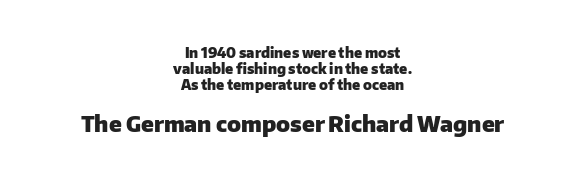
Q: Is the text bold? A: Yes.
Q: Is the text italic (slanted)? A: No, it is upright.
Q: Is the text underlined? A: No.
Q: How is the paragraph aligned? A: Centered.
Q: Is the spacing between letters normal or unusually wide? A: Normal.
Q: Is the spacing between lines tight, normal or loose? A: Tight.
Q: Which block of text is set in a larger size, the first (top) or the second (bottom)? A: The second (bottom) one.
